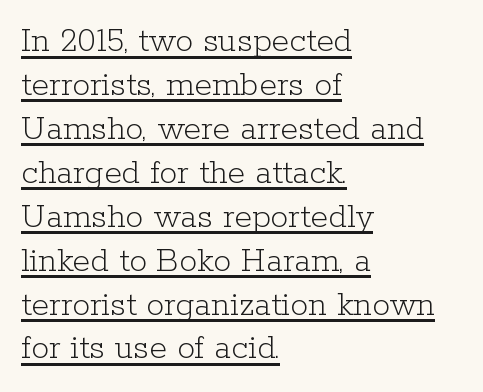
{"serif": "yes", "italic": "no", "bold": "no", "weight": "light", "width": "normal", "stroke_contrast": "low", "x_height": "medium", "monospaced": "no", "underline": "yes", "align": "left", "line_spacing_ratio": 1.22, "letter_spacing": "normal", "letter_spacing_em": 0.0, "glyph_px": 36}
